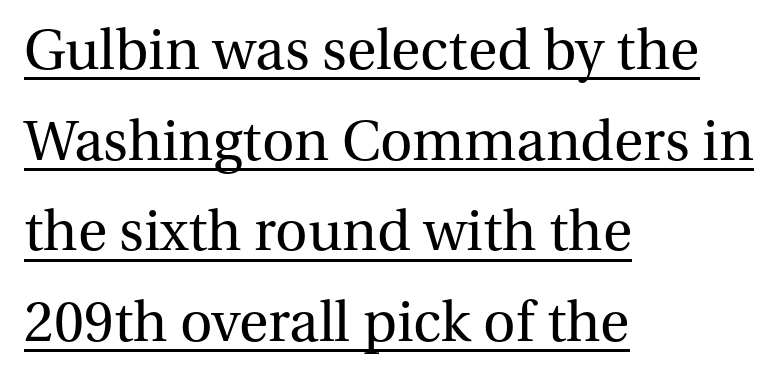
{"serif": "yes", "italic": "no", "bold": "no", "weight": "regular", "width": "normal", "stroke_contrast": "medium", "x_height": "medium", "monospaced": "no", "underline": "yes", "align": "left", "line_spacing": "normal", "line_spacing_ratio": 1.51, "letter_spacing": "normal", "letter_spacing_em": 0.0, "glyph_px": 60}
